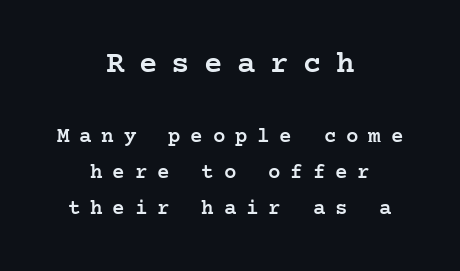
This sample uses expanded letter spacing, leaving extra air between glyphs. This is roman type, the default non-slanted kind. The foot of each line stays bare and open. Slightly chunky letters — semibold, I'd say, not full bold. Observe the serifs anchoring each vertical stroke in this sample. Type size steps down from the first block to the second.
